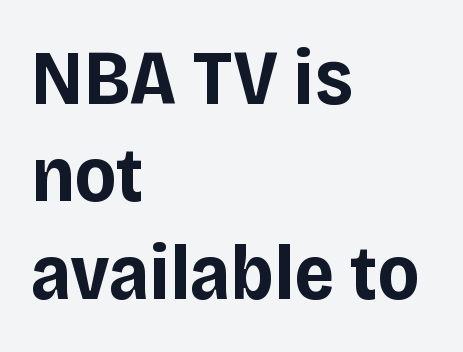
Notice how the stems are strictly vertical — no italics here. All the whitespace from short lines collects on the right. Beneath every word, the page is bare. The font is running at its bold setting.
